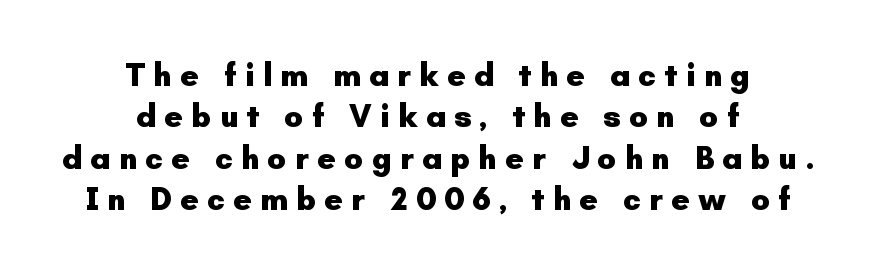
Normally led — the rows are evenly, conventionally spaced. Unlike italic type, these characters show no tilt at all. These lines are rendered in a variable-pitch font. You could only call the tracking loose — the letters float apart.
